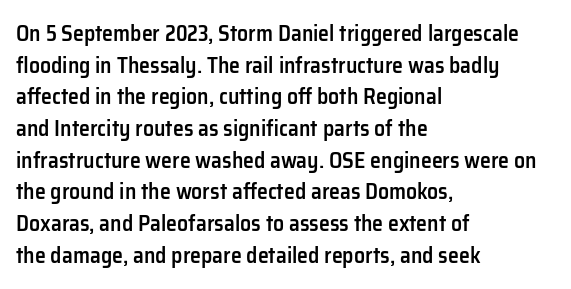
The passage shown stacks its lines at a standard gap. Beneath every word, the page is bare. The compositor pushed each line to the left boundary. Tall strokes in this sample are plumb rather than angled.
